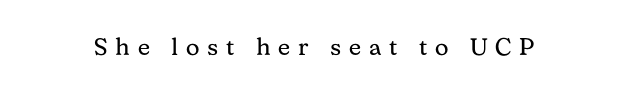
Q: Is the text bold? A: No.
Q: Is the text italic (slanted)? A: No, it is upright.
Q: Is the text underlined? A: No.
Q: Is the spacing between letters normal or unusually wide? A: Unusually wide.
